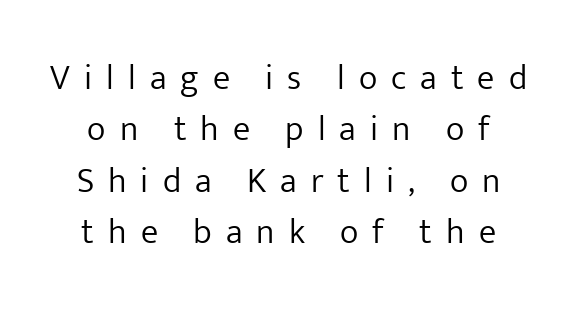
Q: Is the text bold? A: No.
Q: Is the text italic (slanted)? A: No, it is upright.
Q: Is the typeface a serif or a sans-serif typeface? A: Sans-serif.
Q: Is the text underlined? A: No.
Q: Is the spacing between letters normal or unusually wide? A: Unusually wide.
Q: Is the spacing between lines tight, normal or loose? A: Normal.
Q: Width (condensed, normal, or wide)? A: Normal.
Q: Stroke contrast? A: Low.
Q: x-height? A: Medium.
Q: Monospaced? A: No.
